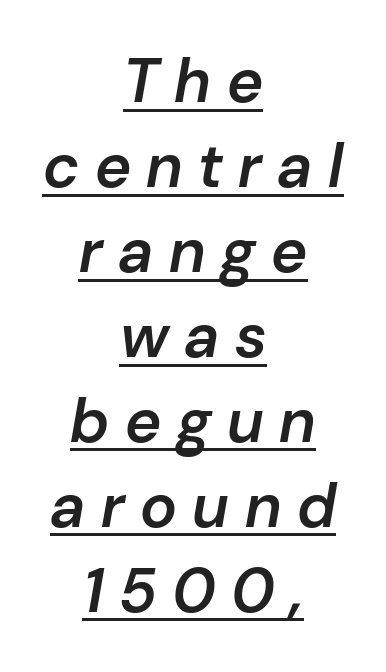
Q: Is the text bold? A: Semi-bold.
Q: Is the text italic (slanted)? A: Yes, it leans right by about 10 degrees.
Q: Is the text underlined? A: Yes.
Q: How is the paragraph aligned? A: Centered.
Q: Is the spacing between letters normal or unusually wide? A: Unusually wide.
Q: Is the spacing between lines tight, normal or loose? A: Normal.
Q: Width (condensed, normal, or wide)? A: Normal.
Q: Stroke contrast? A: Low.
Q: x-height? A: Medium.
Q: Monospaced? A: No.
